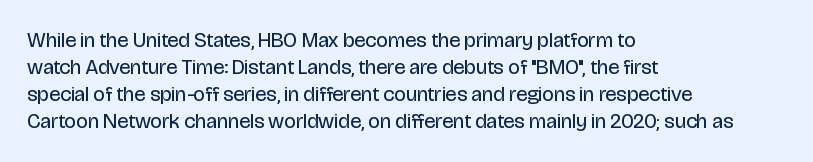
The image shows 21 px text type, upright; set left-aligned, normal line spacing (1.29x), normal letter spacing, not underlined.
